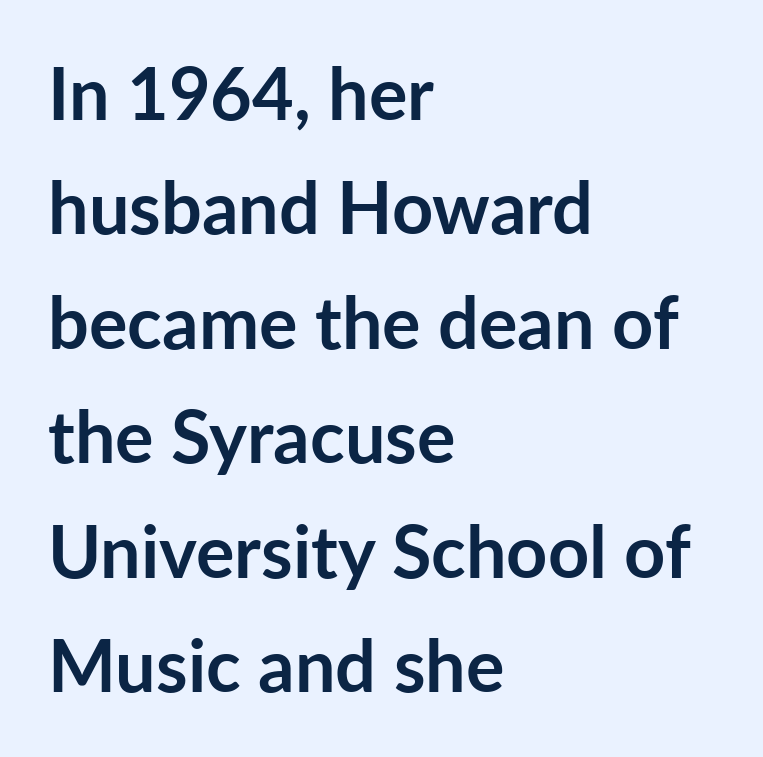
{"serif": "no", "italic": "no", "bold": "yes", "weight": "semibold", "width": "normal", "stroke_contrast": "low", "x_height": "medium", "monospaced": "no", "underline": "no", "align": "left", "line_spacing": "normal", "line_spacing_ratio": 1.59, "letter_spacing": "normal", "letter_spacing_em": 0.0, "glyph_px": 72}
